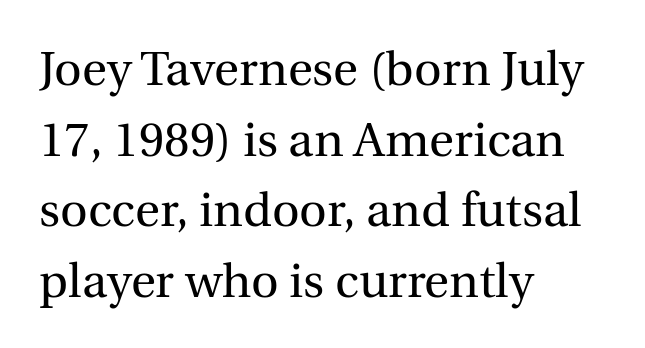
Has an underline been added? It has not. The paragraph has a hard left edge and a soft right edge. The face used here is seriffed, in the tradition of book romans. The leading is moderate, giving the passage an even texture. This is not heavy type; no bold has been used.
